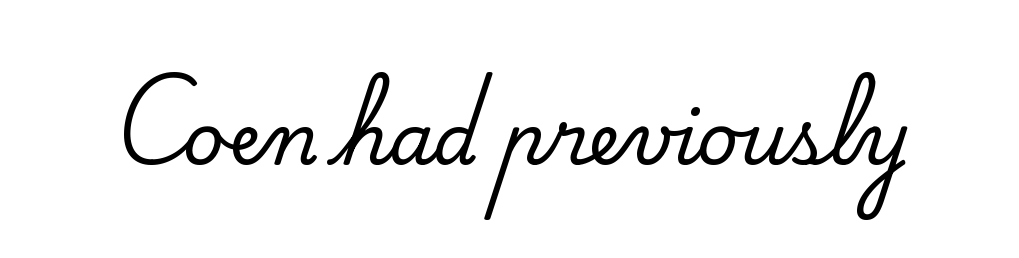
Q: Is the text italic (slanted)? A: Yes.
Q: Is the typeface a serif or a sans-serif typeface? A: Serif.
Q: Is the text underlined? A: No.
Q: Is the spacing between letters normal or unusually wide? A: Normal.
Q: Width (condensed, normal, or wide)? A: Normal.
Q: Stroke contrast? A: Medium.
Q: x-height? A: Small.
Q: Monospaced? A: No.
